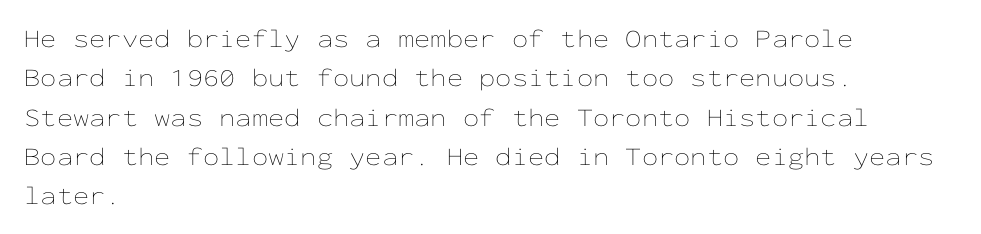
{"italic": "no", "bold": "no", "underline": "no", "align": "left", "line_spacing": "normal", "line_spacing_ratio": 1.51, "letter_spacing": "normal", "letter_spacing_em": 0.0, "glyph_px": 26}
